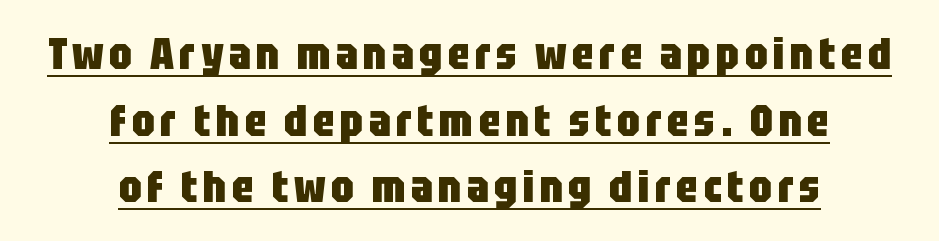
The image shows 45 px heavy, condensed sans-serif type, upright; set centered, normal line spacing (1.48x), underlined; low stroke contrast and a large x-height.
